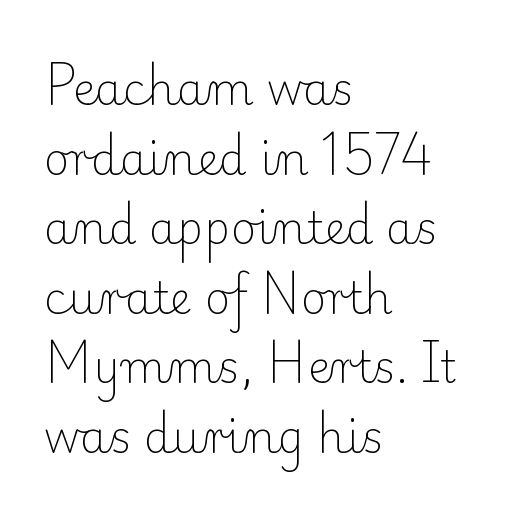
{"serif": "yes", "italic": "no", "bold": "no", "weight": "light", "width": "normal", "stroke_contrast": "low", "x_height": "small", "monospaced": "no", "underline": "no", "align": "left", "line_spacing": "normal", "line_spacing_ratio": 1.58, "letter_spacing": "normal", "letter_spacing_em": 0.0, "glyph_px": 44}
